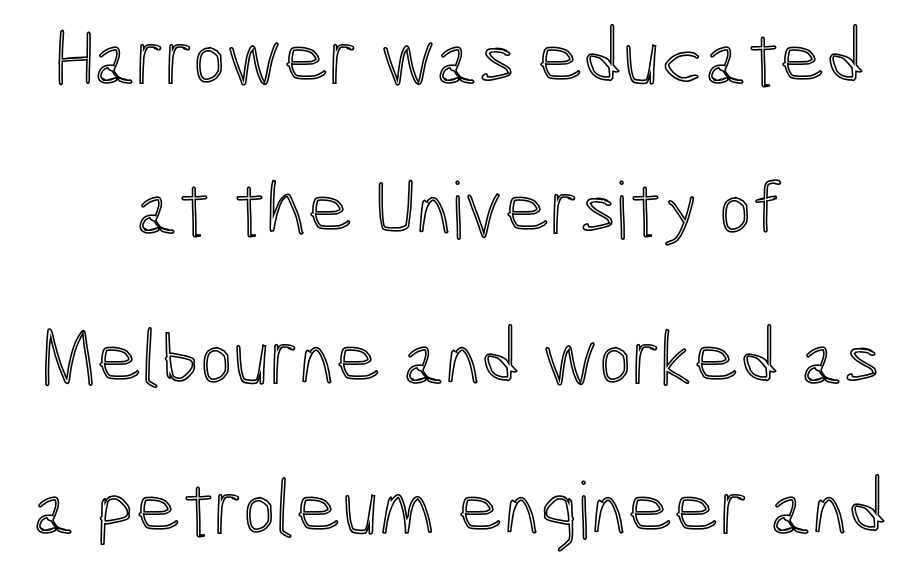
The image shows 79 px condensed type, upright; set centered, loose line spacing (1.9x), normal letter spacing, not underlined; a medium x-height.
